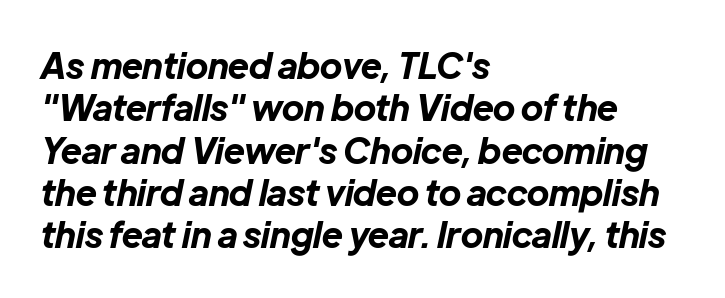
The image shows 35 px bold type, italic (leaning right); set left-aligned, line spacing 1.21x, normal letter spacing, not underlined; low stroke contrast and a medium x-height.
